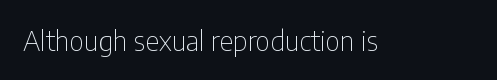
Q: Is the text bold? A: No.
Q: Is the text italic (slanted)? A: No, it is upright.
Q: Is the text underlined? A: No.
Q: Is the spacing between letters normal or unusually wide? A: Normal.
